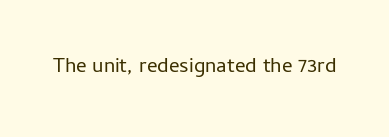
Q: Is the text bold? A: No.
Q: Is the text italic (slanted)? A: No, it is upright.
Q: Is the text underlined? A: No.
Q: Is the spacing between letters normal or unusually wide? A: Normal.
